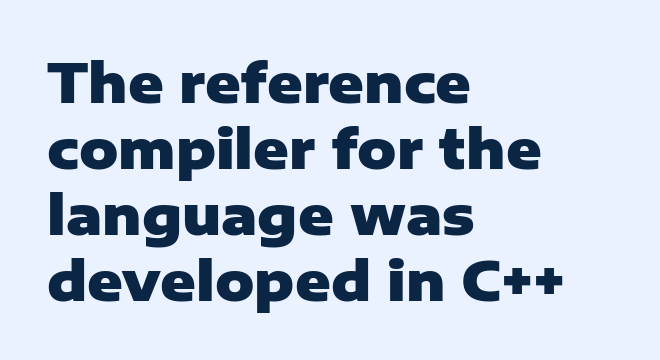
The image shows 54 px heavy sans-serif type, upright; set left-aligned, line spacing 1.22x, normal letter spacing, not underlined; low stroke contrast and a medium x-height.
